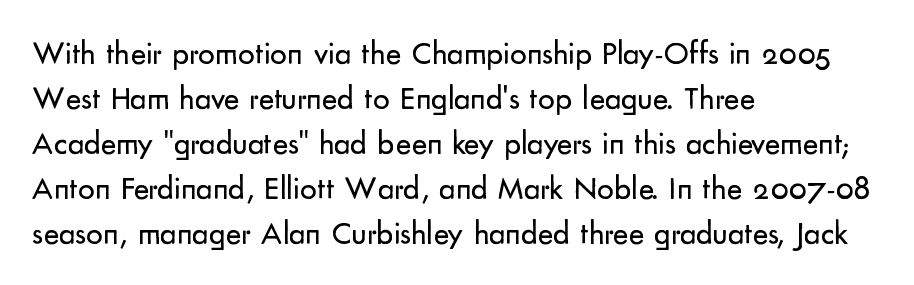
The face used here is a sans, in the tradition of grotesques and geometrics. Letter spacing: default. The specimen reads as upright at a glance. Leading: standard. Plain, unruled lines of type. Think of a printed novel: that variable character pitch is what you see here.
